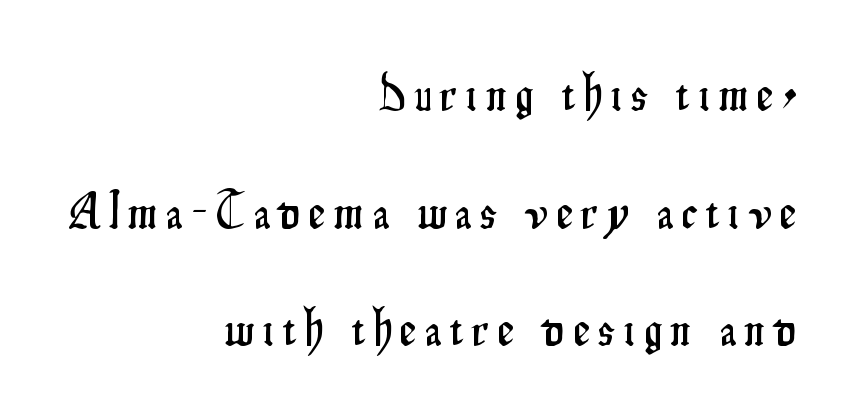
{"serif": "no", "italic": "no", "width": "condensed", "stroke_contrast": "low", "x_height": "small", "monospaced": "no", "underline": "no", "align": "right", "line_spacing": "loose", "line_spacing_ratio": 2.26, "glyph_px": 52}
